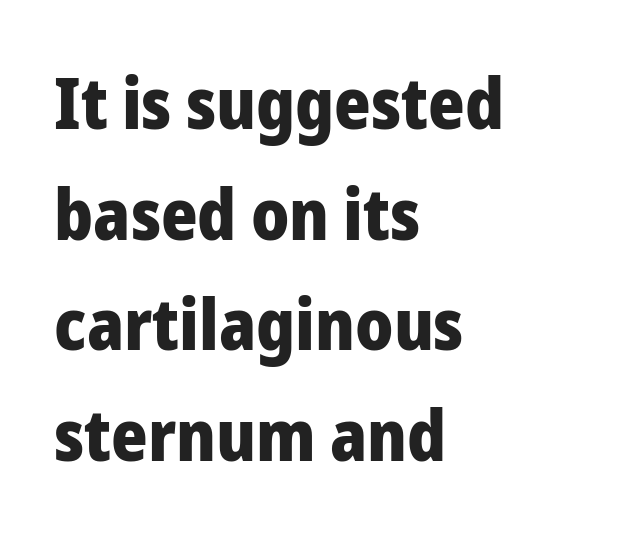
The image shows 70 px heavy sans-serif type, upright; set left-aligned, normal line spacing (1.58x), normal letter spacing, not underlined; low stroke contrast and a medium x-height.
